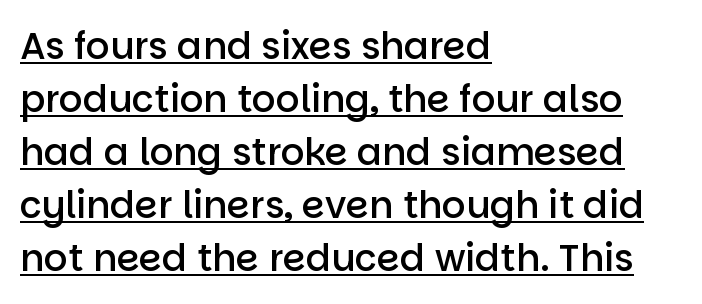
The type sits square on the baseline with zero lean. This sample is left-justified, so line endings fall wherever the words run out. Looks like regular typesetting: each glyph gets only the width it needs. Check the space under the baseline: a stroke is drawn there. Set as a demibold, roughly 600 on the weight scale.
